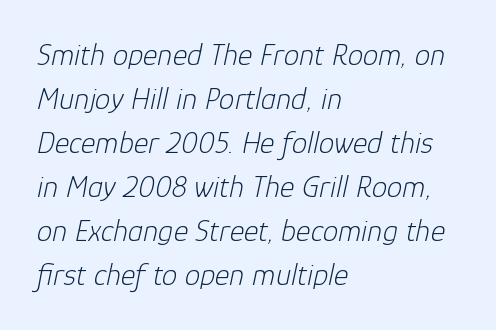
An italicized treatment has been applied to the whole sample. The passage shown is typed in a proportional face where columns would drift. The baseline area is clear. This reads as an unemphasized weight, regular at the heaviest. Characters follow at the spacing the type designer built in. These lines stack with their left ends in a neat column.
